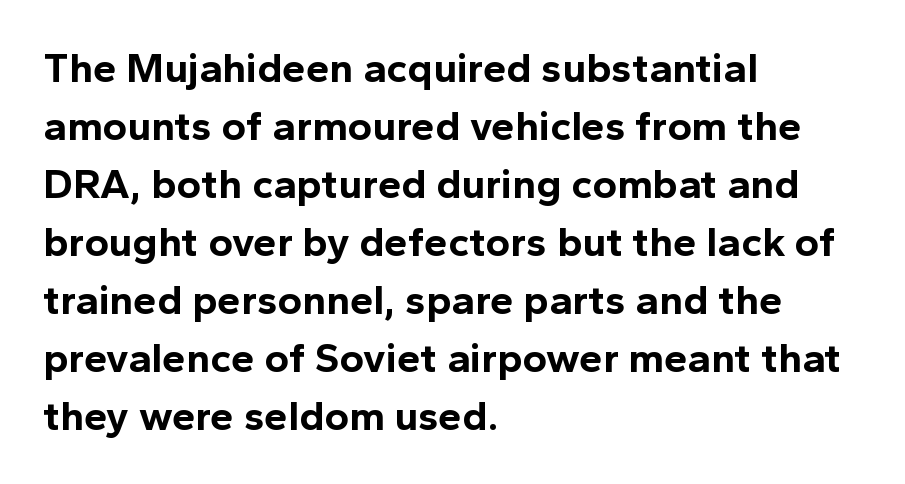
The image shows 42 px bold sans-serif type, upright; set left-aligned, normal line spacing (1.38x), normal letter spacing, not underlined; a medium x-height.
